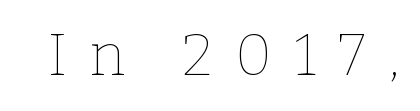
The image shows 58 px thin type, upright; set unusually wide letter spacing (+0.38 em), not underlined; low stroke contrast and a medium x-height.
